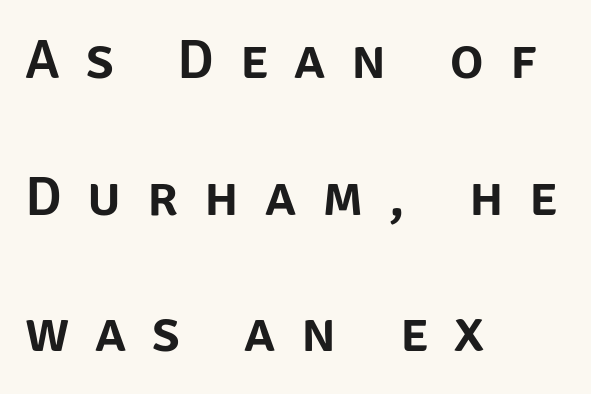
The passage shown is typeset with a sans-serif family. Reading down the block, your eye returns to a fixed left position each line. Style check: upright. Has an underline been added? It has not. The rendering uses natural spacing where letterforms have individual widths.
